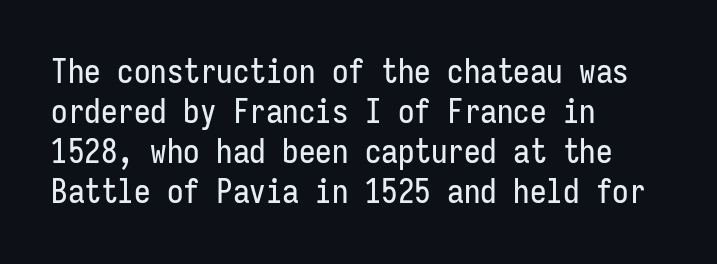
The image shows 33 px condensed sans-serif type, upright, monospaced; set left-aligned, line spacing 1.21x, normal letter spacing, not underlined; low stroke contrast and a medium x-height.
